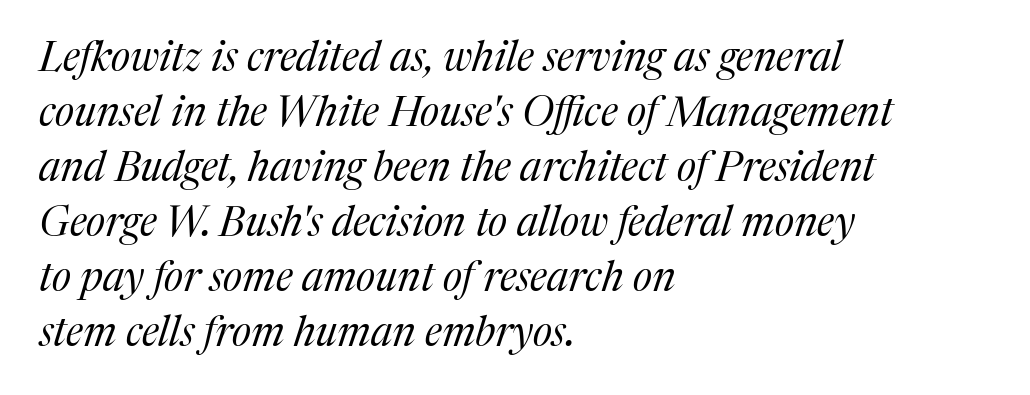
{"serif": "yes", "italic": "yes", "lean": "right", "slant_degrees": 17, "bold": "no", "weight": "regular", "width": "normal", "stroke_contrast": "medium", "x_height": "medium", "monospaced": "no", "underline": "no", "align": "left", "line_spacing": "normal", "line_spacing_ratio": 1.34, "letter_spacing": "normal", "letter_spacing_em": 0.0, "glyph_px": 41}
